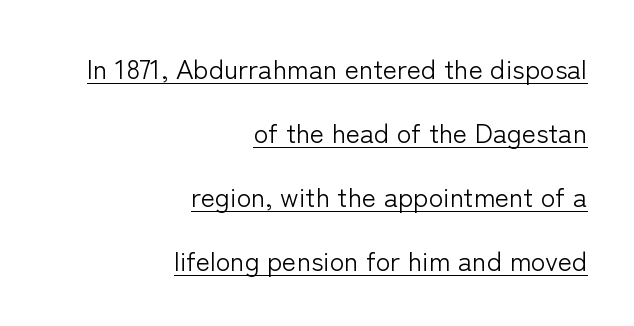
Q: Is the text bold? A: No.
Q: Is the text italic (slanted)? A: No, it is upright.
Q: Is the text underlined? A: Yes.
Q: How is the paragraph aligned? A: Right-aligned.
Q: Is the spacing between letters normal or unusually wide? A: Normal.
Q: Is the spacing between lines tight, normal or loose? A: Loose.
